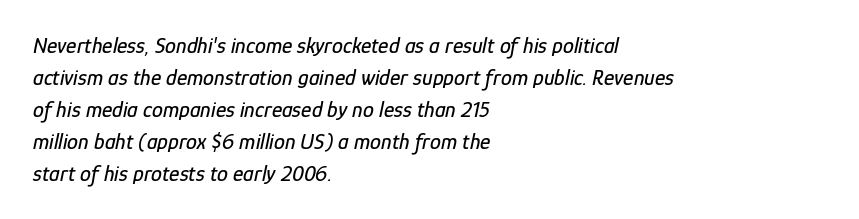
The rag falls on the right side of this text block. Notice how the stems are inclined rather than vertical — that's the hallmark of italics. Honestly, the letter spacing is just normal — you wouldn't notice it. Line spacing here is normal.
